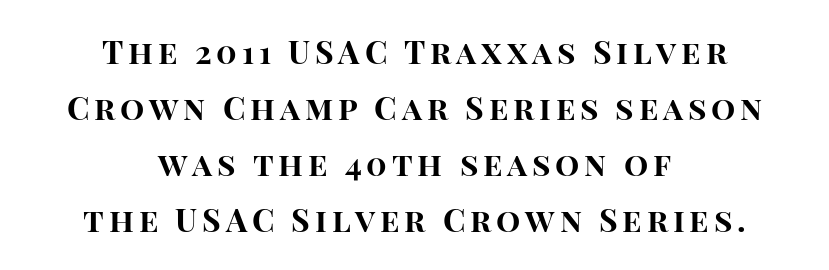
The image shows 32 px bold sans-serif type, upright; set centered, line spacing 1.75x, not underlined; high stroke contrast and a large x-height.
